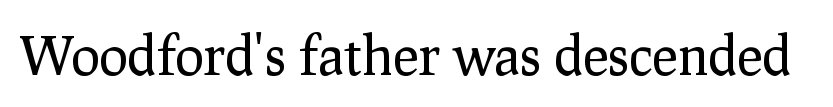
Q: Is the text bold? A: No.
Q: Is the text italic (slanted)? A: No, it is upright.
Q: Is the typeface a serif or a sans-serif typeface? A: Serif.
Q: Is the text underlined? A: No.
Q: Is the spacing between letters normal or unusually wide? A: Normal.
Q: Width (condensed, normal, or wide)? A: Normal.
Q: Stroke contrast? A: Low.
Q: x-height? A: Medium.
Q: Monospaced? A: No.
